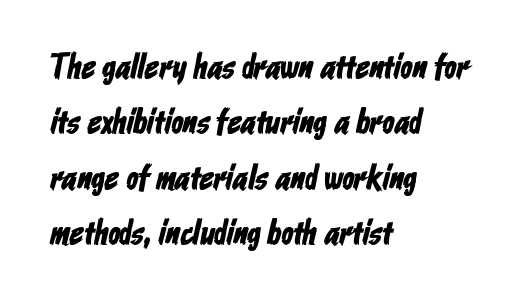
Reading down the block, your eye returns to a fixed left position each line. This sample has the flowing, uneven cadence of proportional lettering. The rendering uses a moderate line-height, typical for paragraphs. Unlike a traditional serif, this face leaves its strokes unadorned. Check under the words: just untouched page. The line texture is even and compact thanks to regular tracking.
